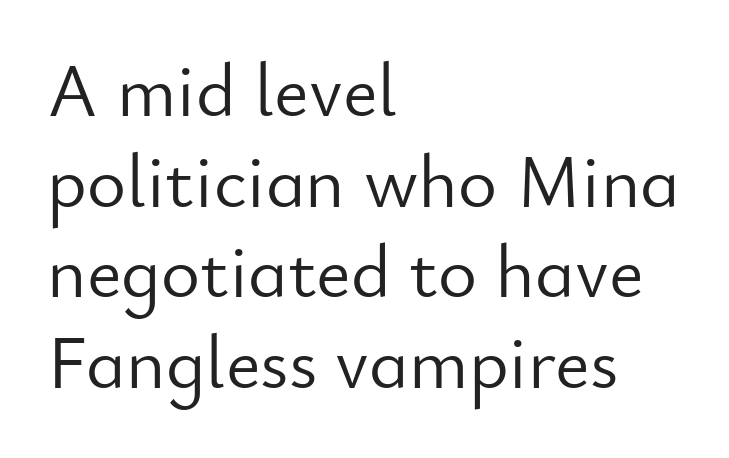
A classic flush-left, rag-right setting is used for this passage. Nothing heavy about these letters — not bold at all. Unmarked baselines from the first word to the last. The passage shown is typed in a proportional face where columns would drift. Spacing between characters is what you'd get straight out of the box. Vertical strokes here are truly vertical.
